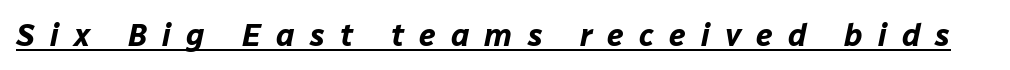
The image shows 31 px bold type, italic (leaning right); set unusually wide letter spacing (+0.49 em), underlined; low stroke contrast and a medium x-height.
